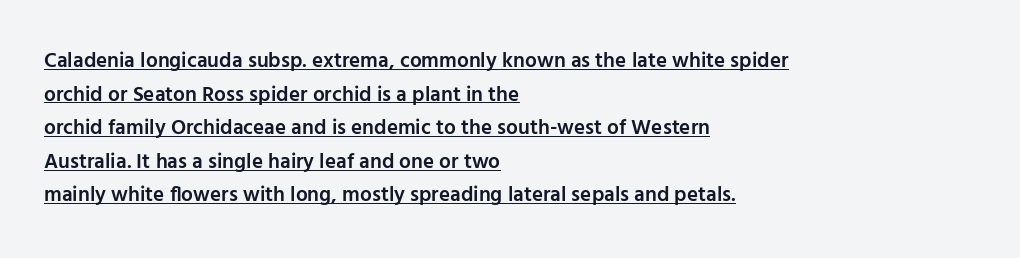
{"italic": "no", "bold": "semi", "underline": "yes", "align": "left", "line_spacing": "normal", "line_spacing_ratio": 1.6, "letter_spacing": "normal", "letter_spacing_em": 0.0, "glyph_px": 21}
